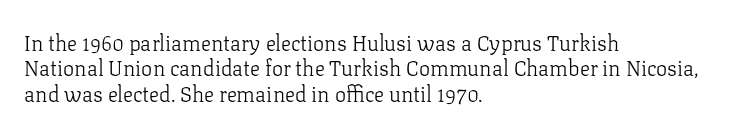
A bare baseline throughout the passage. Line beginnings align vertically; line endings do not. This sample uses plain, unmodified letter spacing. Posture: straight, roman, zero tilt. Is this a heavy cut? Hardly; it is regular or lighter.
